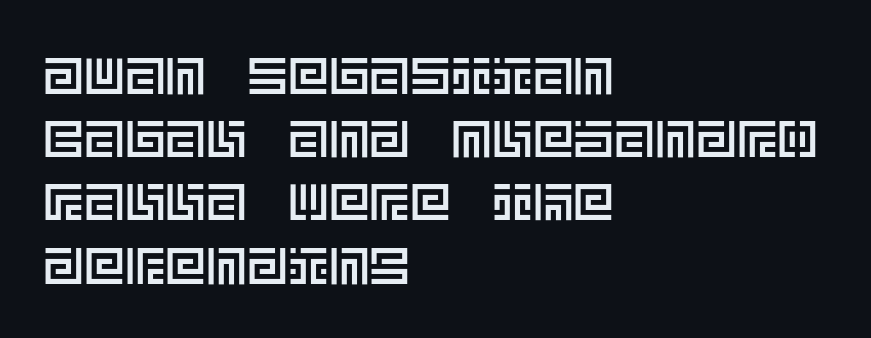
{"italic": "no", "width": "normal", "x_height": "large", "underline": "no", "align": "left", "line_spacing_ratio": 1.24, "letter_spacing": "normal", "letter_spacing_em": 0.0, "glyph_px": 51}
